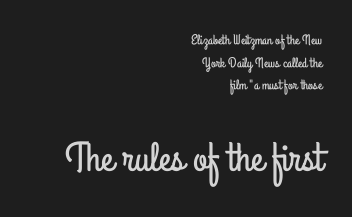
The image shows 41 px condensed sans-serif type, upright; set right-aligned, normal line spacing (1.62x), normal letter spacing, not underlined; the second (bottom) block is 2.93x larger; low stroke contrast and a small x-height.
